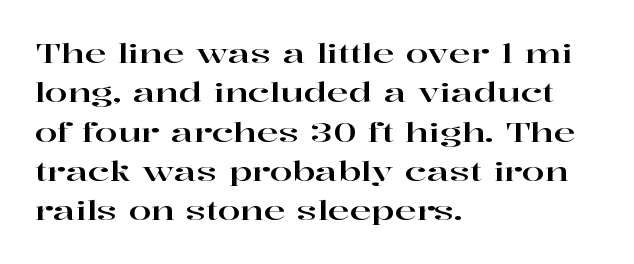
Q: Is the text italic (slanted)? A: No, it is upright.
Q: Is the text underlined? A: No.
Q: How is the paragraph aligned? A: Left-aligned.
Q: Is the spacing between letters normal or unusually wide? A: Normal.
Q: Is the spacing between lines tight, normal or loose? A: Normal.
